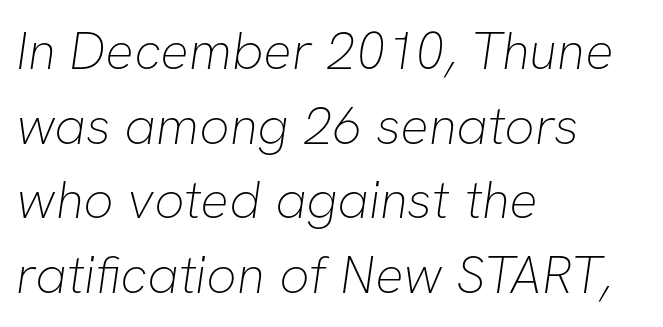
Q: Is the text bold? A: No.
Q: Is the typeface a serif or a sans-serif typeface? A: Sans-serif.
Q: Is the text underlined? A: No.
Q: How is the paragraph aligned? A: Left-aligned.
Q: Is the spacing between letters normal or unusually wide? A: Normal.
Q: Is the spacing between lines tight, normal or loose? A: Normal.
Q: Width (condensed, normal, or wide)? A: Normal.
Q: Stroke contrast? A: Low.
Q: x-height? A: Medium.
Q: Monospaced? A: No.
